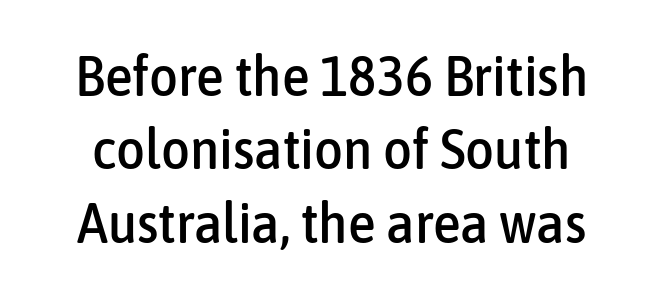
Rule under the text: the space is simply empty. Ascenders rise straight up at ninety degrees. A typesetter would call this leading conventional body-copy spacing. The face used here is rendered with its standard letterfit.
